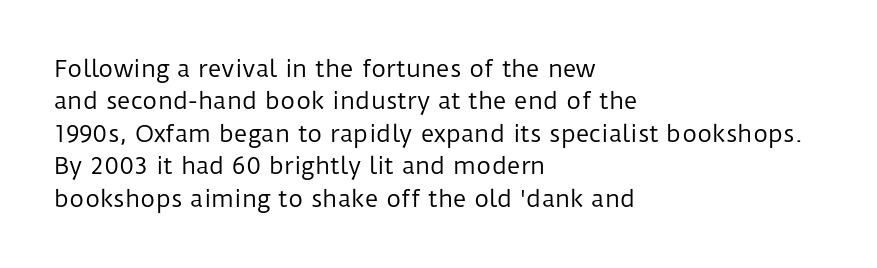
{"italic": "no", "bold": "no", "underline": "no", "align": "left", "line_spacing": "normal", "line_spacing_ratio": 1.41, "letter_spacing": "normal", "letter_spacing_em": 0.0, "glyph_px": 23}
